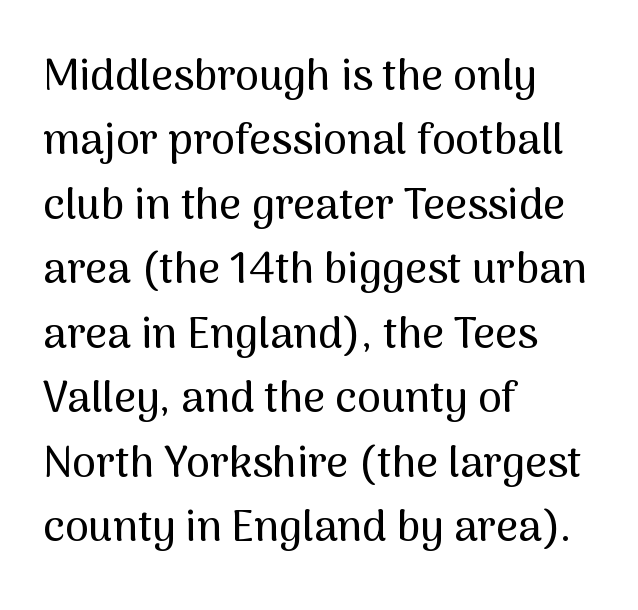
{"serif": "no", "italic": "no", "width": "normal", "stroke_contrast": "medium", "x_height": "medium", "monospaced": "no", "underline": "no", "align": "left", "line_spacing": "normal", "line_spacing_ratio": 1.5, "letter_spacing": "normal", "letter_spacing_em": 0.0, "glyph_px": 43}
